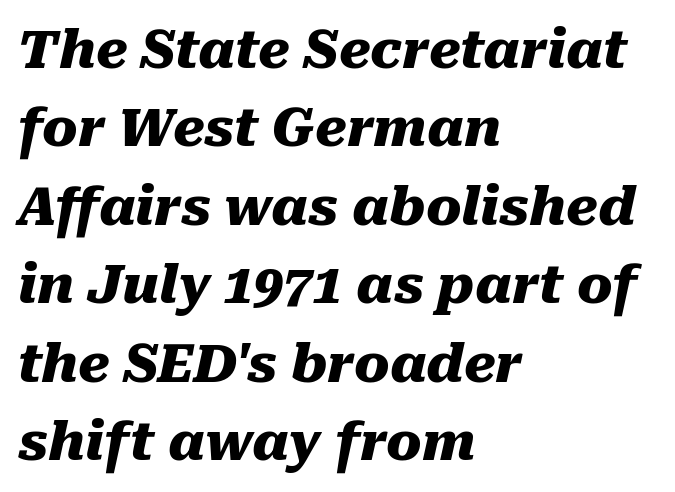
Varying glyph widths throughout — classic text-font behaviour. Which margin do the lines hug? The left one — the right edge is uneven. Descenders are the only things crossing below the line. Style check: oblique. Each new line begins a customary step beneath the previous one. How heavy is the stroke? Heavy — this is a bold.
